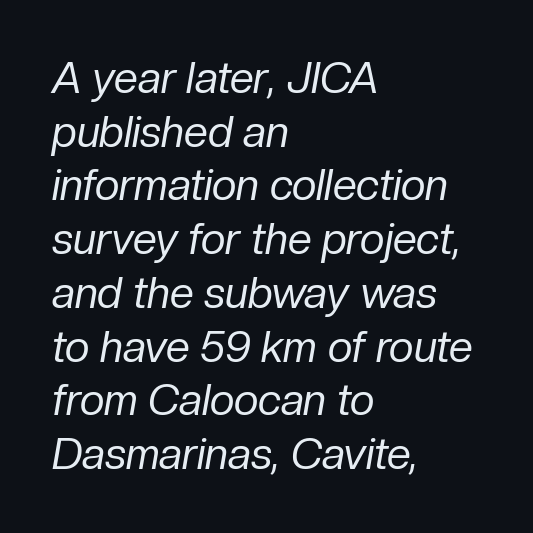
Q: Is the text bold? A: No.
Q: Is the text italic (slanted)? A: Yes, it leans right by about 10 degrees.
Q: Is the text underlined? A: No.
Q: How is the paragraph aligned? A: Left-aligned.
Q: Is the spacing between letters normal or unusually wide? A: Normal.
Q: Is the spacing between lines tight, normal or loose? A: Normal.
Q: Width (condensed, normal, or wide)? A: Normal.
Q: Stroke contrast? A: Low.
Q: x-height? A: Medium.
Q: Monospaced? A: No.
